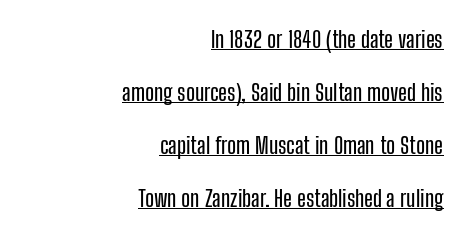
Q: Is the text italic (slanted)? A: No, it is upright.
Q: Is the text underlined? A: Yes.
Q: How is the paragraph aligned? A: Right-aligned.
Q: Is the spacing between letters normal or unusually wide? A: Normal.
Q: Is the spacing between lines tight, normal or loose? A: Loose.
